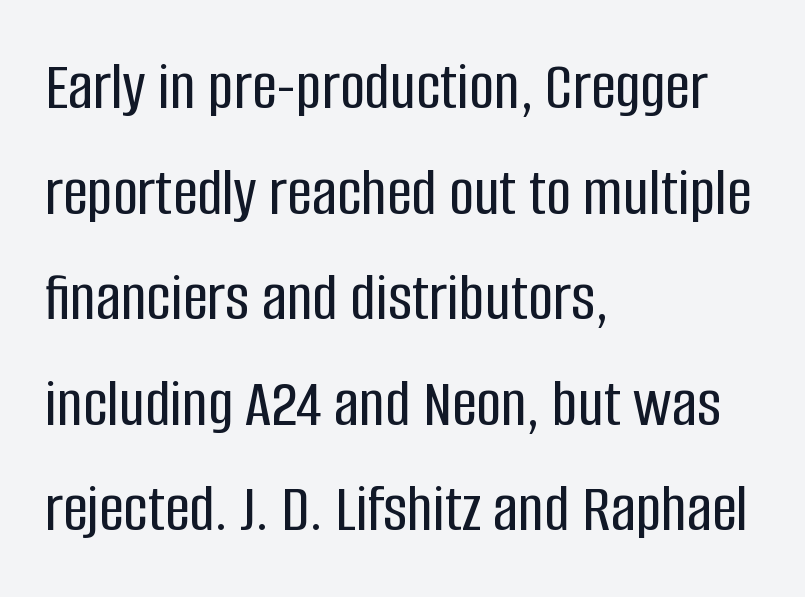
Teacher's note: observe the even left margin — that is flush-left alignment. The letters advance in unequal steps, a hallmark of proportional type. Descender tails drop into unmarked territory. The font family rendered here belongs to the sans-serif group. The axis of the letterforms is exactly vertical. Horizontal bands of white between lines are of average thickness.
